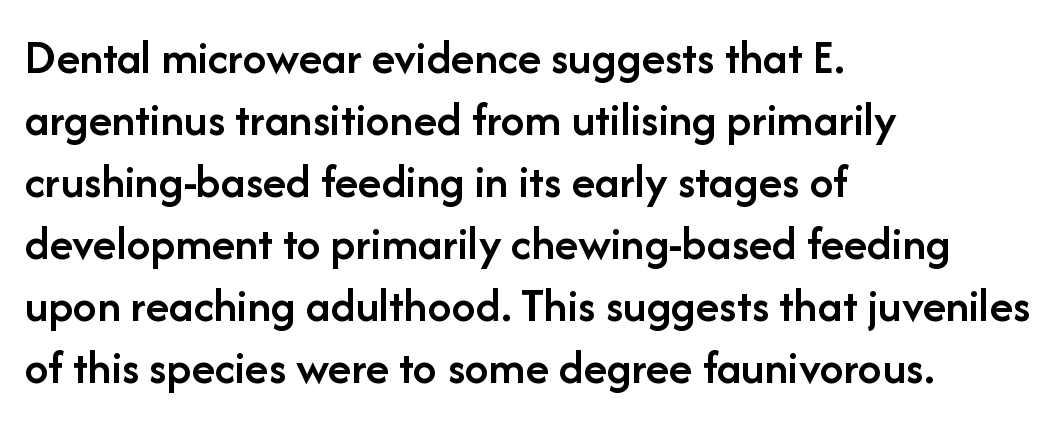
{"serif": "no", "italic": "no", "bold": "semi", "weight": "semibold", "width": "normal", "stroke_contrast": "low", "x_height": "medium", "monospaced": "no", "underline": "no", "align": "left", "line_spacing": "normal", "line_spacing_ratio": 1.29, "letter_spacing": "normal", "letter_spacing_em": 0.0, "glyph_px": 48}
